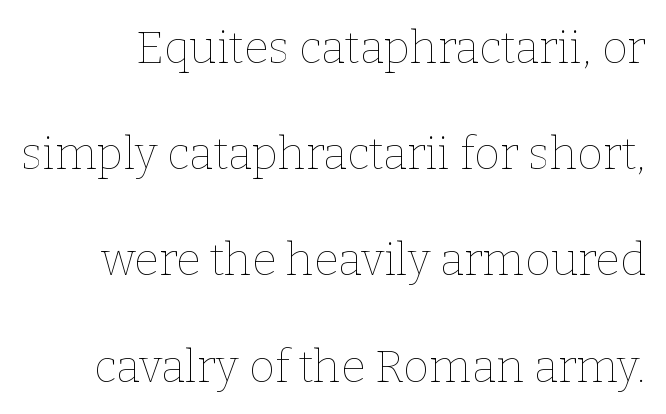
Q: Is the text bold? A: No.
Q: Is the text italic (slanted)? A: No, it is upright.
Q: Is the text underlined? A: No.
Q: Is the spacing between letters normal or unusually wide? A: Normal.
Q: Is the spacing between lines tight, normal or loose? A: Loose.
Q: Width (condensed, normal, or wide)? A: Normal.
Q: Stroke contrast? A: Low.
Q: x-height? A: Medium.
Q: Monospaced? A: No.
